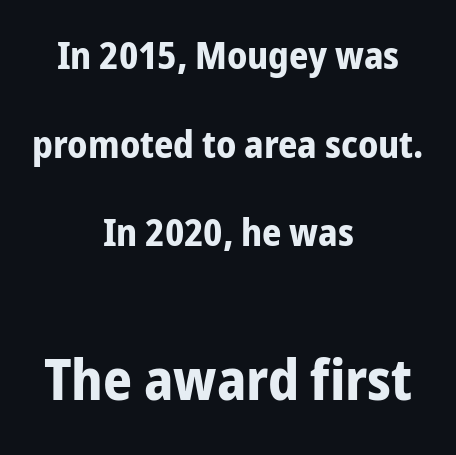
The image shows 57 px bold, condensed sans-serif type, upright; set centered, loose line spacing (2.33x), normal letter spacing, not underlined; the second (bottom) block is 1.5x larger; low stroke contrast and a medium x-height.
